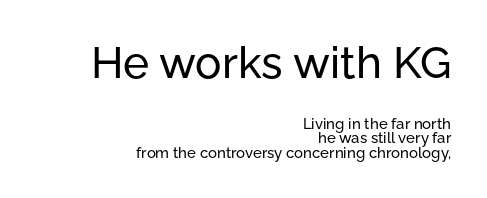
{"serif": "no", "italic": "no", "width": "normal", "stroke_contrast": "low", "x_height": "medium", "monospaced": "no", "underline": "no", "align": "right", "line_spacing": "tight", "line_spacing_ratio": 0.97, "letter_spacing": "normal", "letter_spacing_em": 0.0, "larger_block": "first", "size_ratio": 2.93, "glyph_px": 44}
